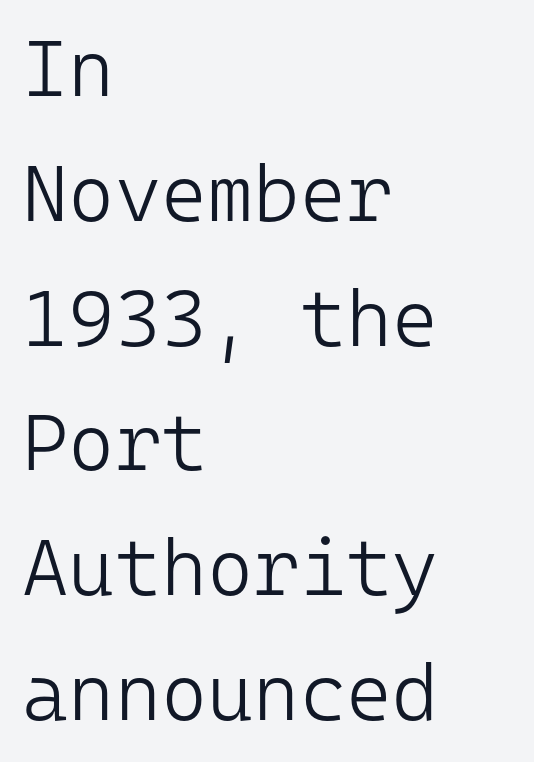
The image shows 79 px light sans-serif type, upright, monospaced; set left-aligned, normal line spacing (1.58x), normal letter spacing, not underlined; low stroke contrast and a medium x-height.
